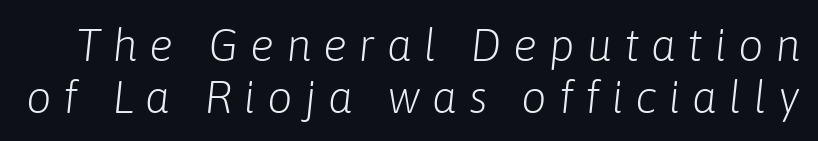
{"italic": "yes", "lean": "right", "slant_degrees": 6, "bold": "no", "weight": "light", "width": "normal", "stroke_contrast": "low", "x_height": "medium", "monospaced": "no", "underline": "no", "line_spacing": "tight", "line_spacing_ratio": 1.15, "letter_spacing": "wide", "letter_spacing_em": 0.26, "glyph_px": 45}
